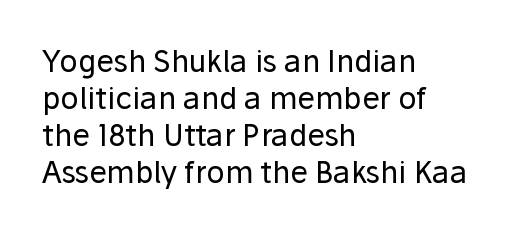
Q: Is the text bold? A: No.
Q: Is the text italic (slanted)? A: No, it is upright.
Q: Is the typeface a serif or a sans-serif typeface? A: Sans-serif.
Q: Is the text underlined? A: No.
Q: How is the paragraph aligned? A: Left-aligned.
Q: Is the spacing between letters normal or unusually wide? A: Normal.
Q: Width (condensed, normal, or wide)? A: Normal.
Q: Stroke contrast? A: Low.
Q: x-height? A: Medium.
Q: Monospaced? A: No.
